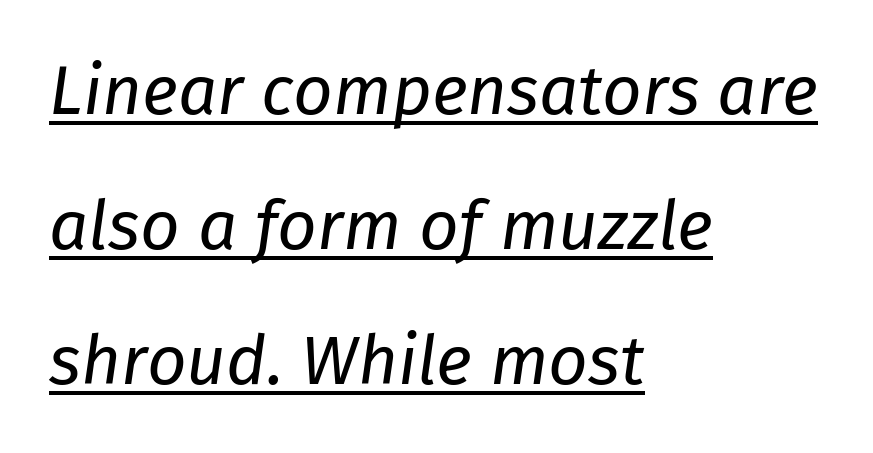
Q: Is the text bold? A: No.
Q: Is the text italic (slanted)? A: Yes, it leans right by about 8 degrees.
Q: Is the text underlined? A: Yes.
Q: How is the paragraph aligned? A: Left-aligned.
Q: Is the spacing between letters normal or unusually wide? A: Normal.
Q: Is the spacing between lines tight, normal or loose? A: Loose.
Q: Width (condensed, normal, or wide)? A: Normal.
Q: Stroke contrast? A: Low.
Q: x-height? A: Medium.
Q: Monospaced? A: No.
